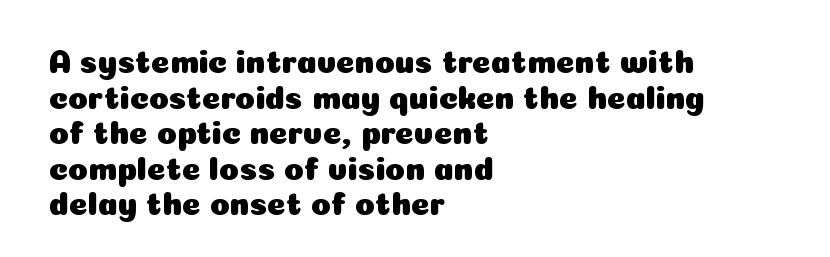
Q: Is the text italic (slanted)? A: No, it is upright.
Q: Is the typeface a serif or a sans-serif typeface? A: Sans-serif.
Q: Is the text underlined? A: No.
Q: How is the paragraph aligned? A: Left-aligned.
Q: Is the spacing between letters normal or unusually wide? A: Normal.
Q: Is the spacing between lines tight, normal or loose? A: Tight.
Q: Width (condensed, normal, or wide)? A: Normal.
Q: Stroke contrast? A: Low.
Q: x-height? A: Medium.
Q: Monospaced? A: No.
